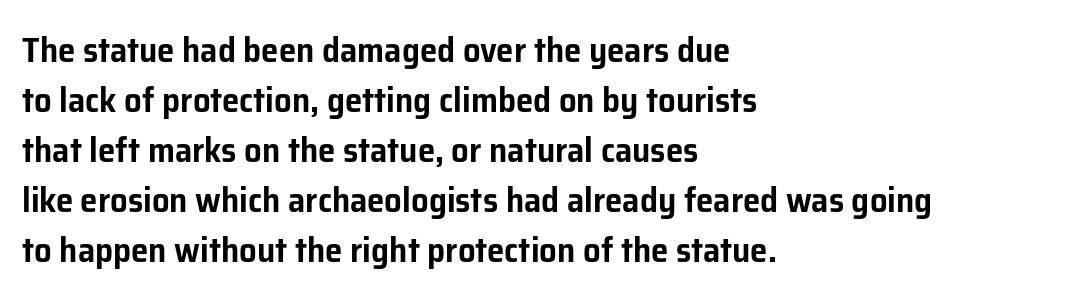
{"serif": "no", "italic": "no", "width": "normal", "stroke_contrast": "low", "x_height": "medium", "monospaced": "no", "underline": "no", "align": "left", "line_spacing": "normal", "line_spacing_ratio": 1.43, "letter_spacing": "normal", "letter_spacing_em": 0.0, "glyph_px": 35}
